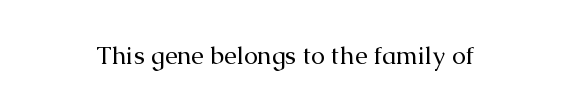
Q: Is the text bold? A: No.
Q: Is the text italic (slanted)? A: No, it is upright.
Q: Is the text underlined? A: No.
Q: Is the spacing between letters normal or unusually wide? A: Normal.
